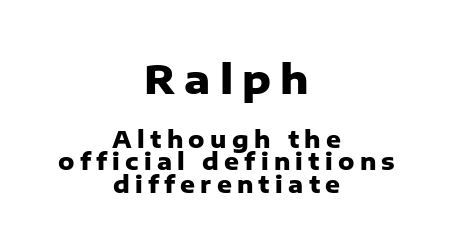
The image shows 40 px heavy sans-serif type, upright; set centered, tight line spacing (0.99x), unusually wide letter spacing (+0.23 em), not underlined; the first (top) block is 1.74x larger; low stroke contrast and a medium x-height.
